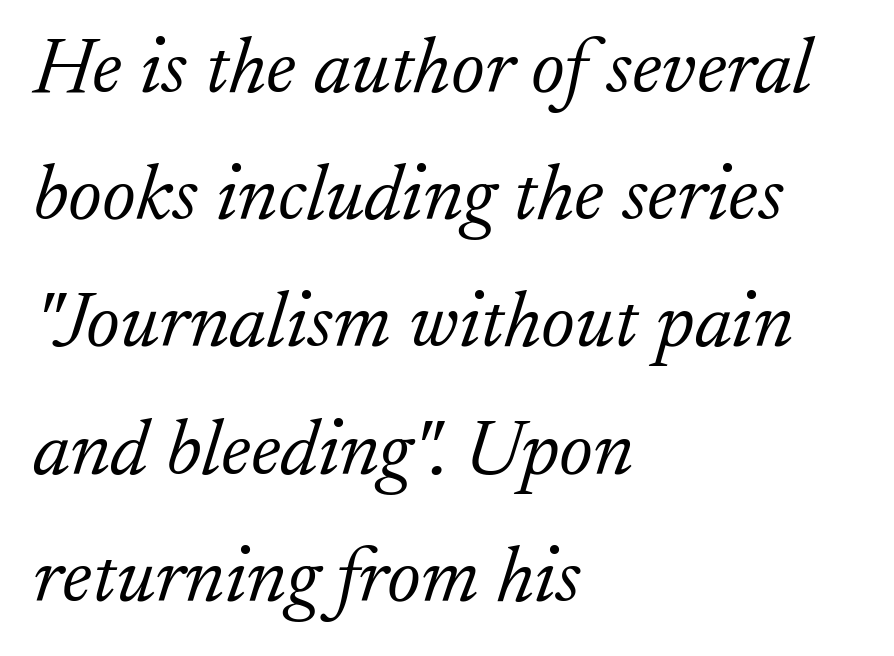
{"serif": "yes", "italic": "yes", "lean": "right", "slant_degrees": 17, "bold": "no", "weight": "light", "width": "normal", "stroke_contrast": "low", "x_height": "small", "monospaced": "no", "underline": "no", "align": "left", "line_spacing": "normal", "line_spacing_ratio": 1.59, "letter_spacing": "normal", "letter_spacing_em": 0.0, "glyph_px": 80}
